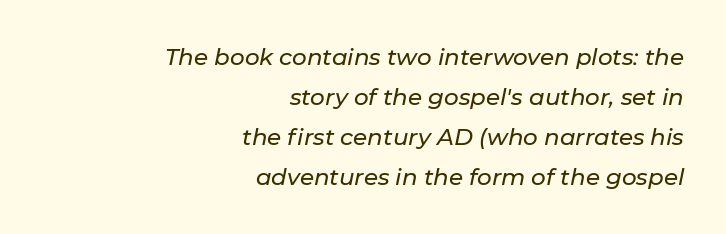
Q: Is the text italic (slanted)? A: Yes, it leans right by about 11 degrees.
Q: Is the text underlined? A: No.
Q: How is the paragraph aligned? A: Right-aligned.
Q: Is the spacing between letters normal or unusually wide? A: Normal.
